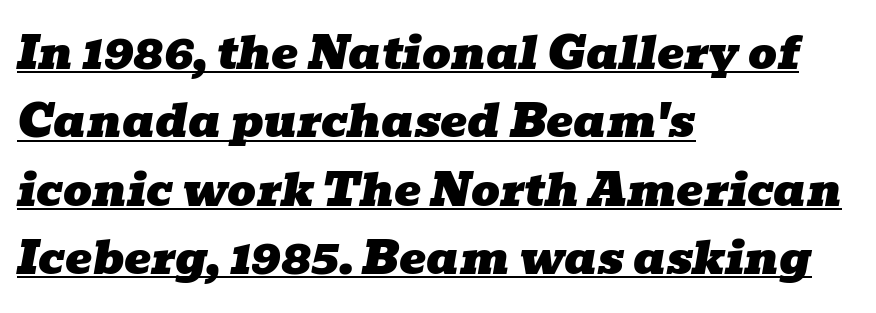
Successive baselines arrive at the customary interval. The face used here is rendered with its standard letterfit. The passage shown leans; its letterforms are oblique. Like a heading marked for emphasis, these lines bear an underscore. A typesetter would call this proportional, since set widths differ per character. Unlike a clean sans, this face finishes its strokes with serifs.
